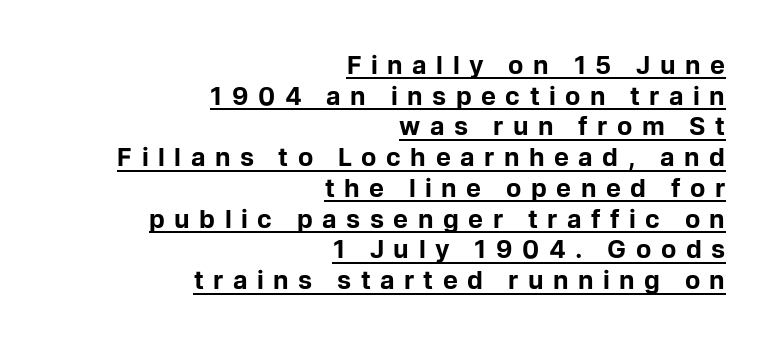
The image shows 25 px bold type, upright; set right-aligned, line spacing 1.23x, unusually wide letter spacing (+0.38 em), underlined.
